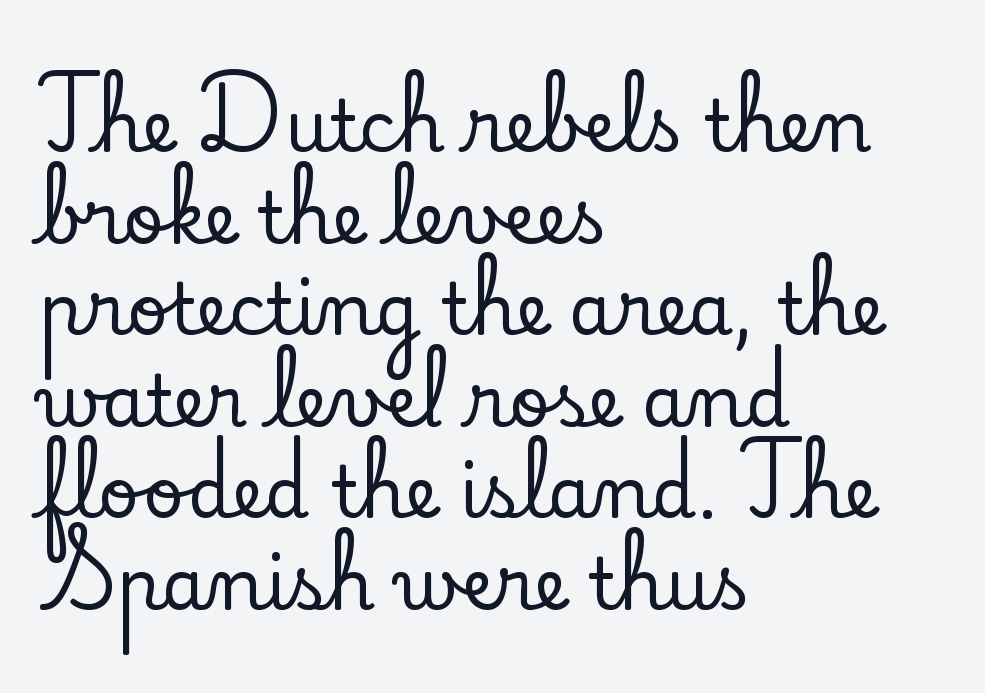
The image shows 71 px serif type, upright; set left-aligned, normal line spacing (1.29x), normal letter spacing, not underlined; low stroke contrast and a small x-height.
